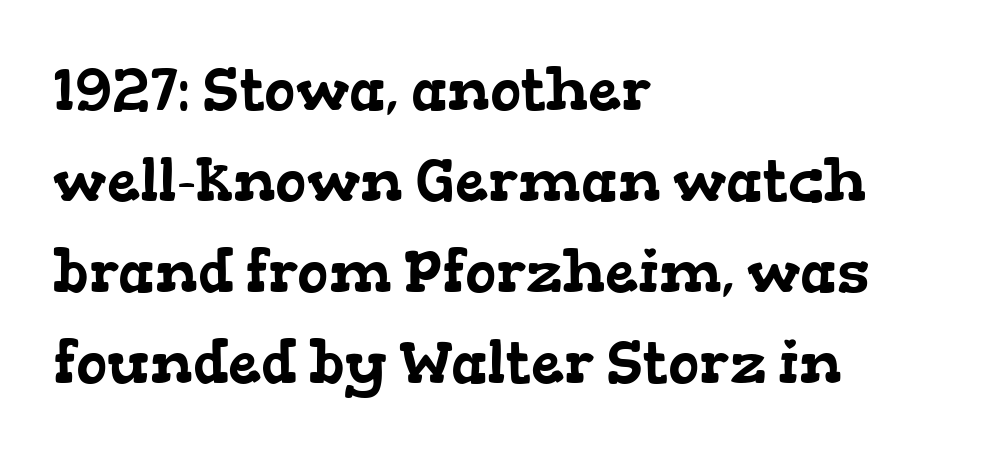
The image shows 59 px wide serif type; set left-aligned, normal line spacing (1.54x), normal letter spacing, not underlined; low stroke contrast and a medium x-height.
